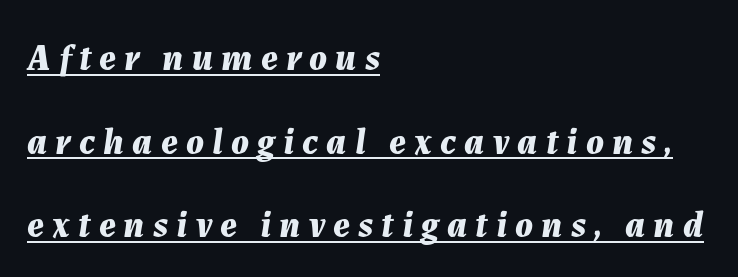
The image shows 37 px bold type, italic (leaning right); set left-aligned, loose line spacing (2.26x), unusually wide letter spacing (+0.22 em), underlined; medium stroke contrast and a medium x-height.
